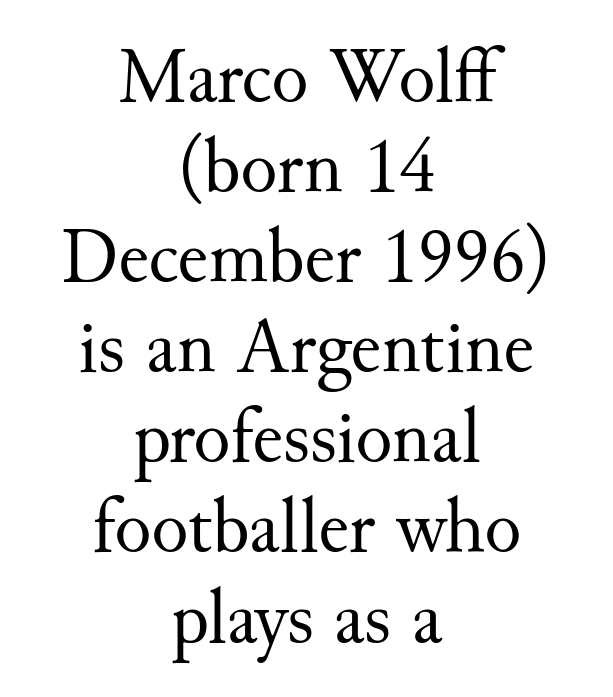
Just letters on the line, the space beneath them empty. Default kerning and tracking; the words read as compact shapes. The weight would be labelled regular, book, light, or lighter still. Horizontally, the lines are justified to the midpoint only.
